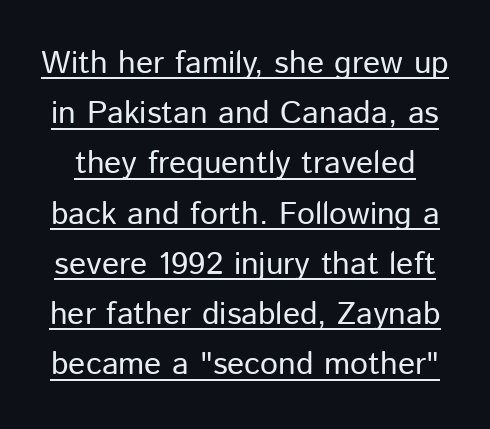
Q: Is the text bold? A: No.
Q: Is the text italic (slanted)? A: No, it is upright.
Q: Is the typeface a serif or a sans-serif typeface? A: Sans-serif.
Q: Is the text underlined? A: Yes.
Q: Is the spacing between letters normal or unusually wide? A: Normal.
Q: Is the spacing between lines tight, normal or loose? A: Normal.
Q: Width (condensed, normal, or wide)? A: Normal.
Q: Stroke contrast? A: Low.
Q: x-height? A: Medium.
Q: Monospaced? A: No.
